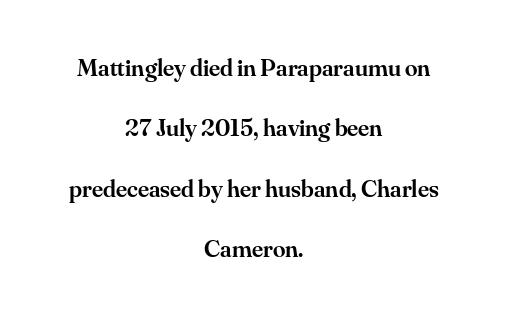
Q: Is the text bold? A: Semi-bold.
Q: Is the text italic (slanted)? A: No, it is upright.
Q: Is the text underlined? A: No.
Q: How is the paragraph aligned? A: Centered.
Q: Is the spacing between letters normal or unusually wide? A: Normal.
Q: Is the spacing between lines tight, normal or loose? A: Loose.
